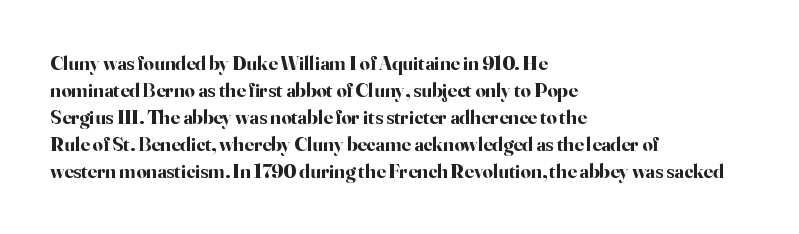
The font's upright variant was chosen for this text. Notice how the passage keeps a crisp vertical edge on the left only. Honestly, the row spacing looks completely unremarkable. Bare-footed words on every line.
